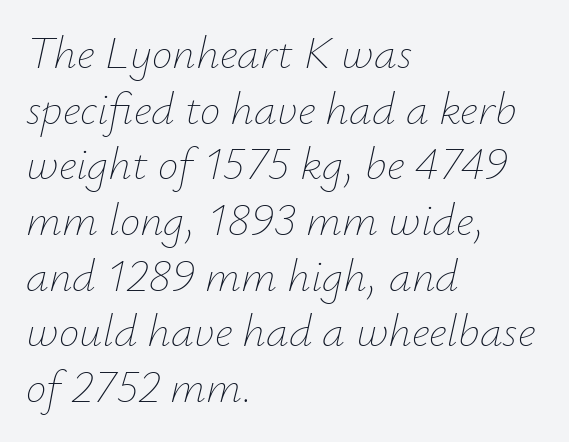
{"italic": "yes", "lean": "right", "slant_degrees": 12, "bold": "no", "weight": "thin", "width": "normal", "stroke_contrast": "low", "x_height": "small", "monospaced": "no", "underline": "no", "align": "left", "line_spacing_ratio": 1.21, "letter_spacing": "normal", "letter_spacing_em": 0.0, "glyph_px": 46}
